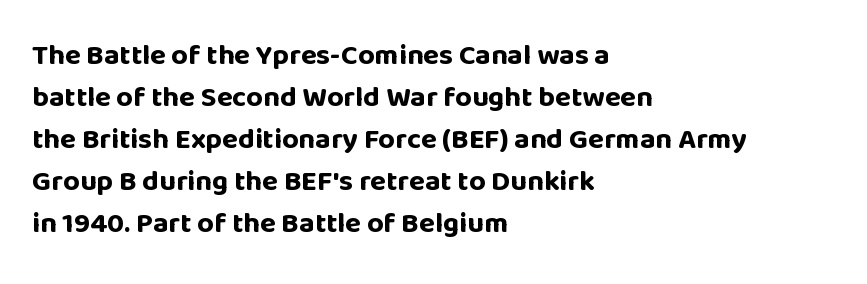
{"serif": "no", "italic": "no", "bold": "yes", "weight": "bold", "width": "normal", "stroke_contrast": "low", "x_height": "large", "monospaced": "no", "underline": "no", "align": "left", "line_spacing": "normal", "line_spacing_ratio": 1.45, "letter_spacing": "normal", "letter_spacing_em": 0.0, "glyph_px": 29}
